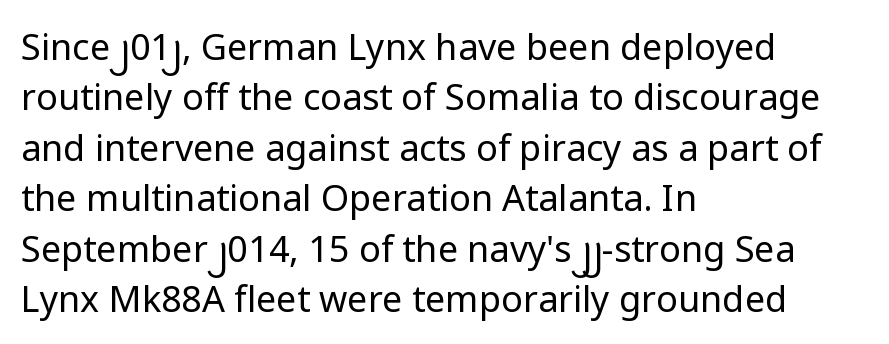
Q: Is the text bold? A: No.
Q: Is the text italic (slanted)? A: No, it is upright.
Q: Is the typeface a serif or a sans-serif typeface? A: Sans-serif.
Q: Is the text underlined? A: No.
Q: How is the paragraph aligned? A: Left-aligned.
Q: Is the spacing between letters normal or unusually wide? A: Normal.
Q: Is the spacing between lines tight, normal or loose? A: Normal.
Q: Width (condensed, normal, or wide)? A: Normal.
Q: Stroke contrast? A: Low.
Q: x-height? A: Medium.
Q: Monospaced? A: No.
